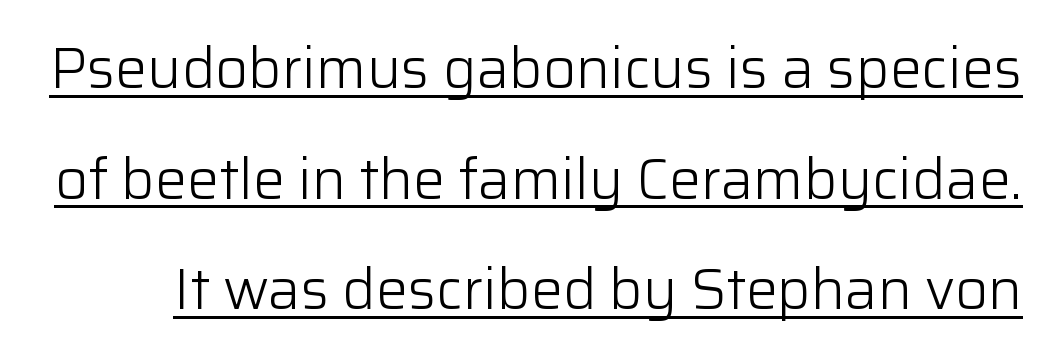
Q: Is the text bold? A: No.
Q: Is the text italic (slanted)? A: No, it is upright.
Q: Is the typeface a serif or a sans-serif typeface? A: Sans-serif.
Q: Is the text underlined? A: Yes.
Q: Is the spacing between letters normal or unusually wide? A: Normal.
Q: Is the spacing between lines tight, normal or loose? A: Loose.
Q: Width (condensed, normal, or wide)? A: Normal.
Q: Stroke contrast? A: Low.
Q: x-height? A: Medium.
Q: Monospaced? A: No.
